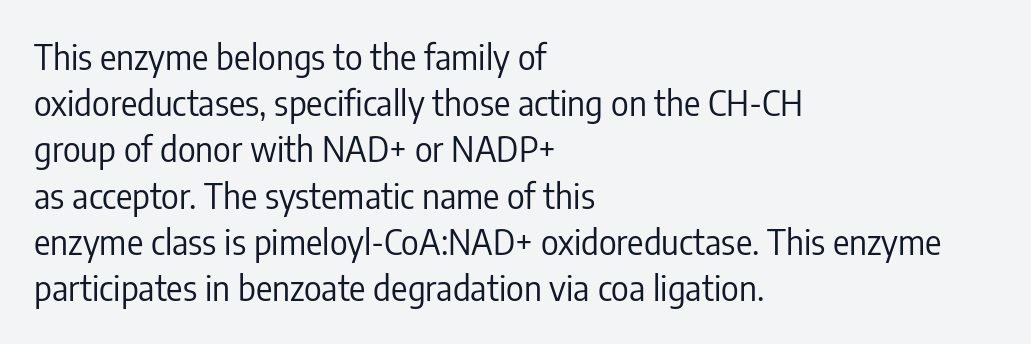
The image shows 34 px regular-weight, condensed sans-serif type, upright; set left-aligned, normal line spacing (1.36x), normal letter spacing, not underlined; low stroke contrast and a medium x-height.
